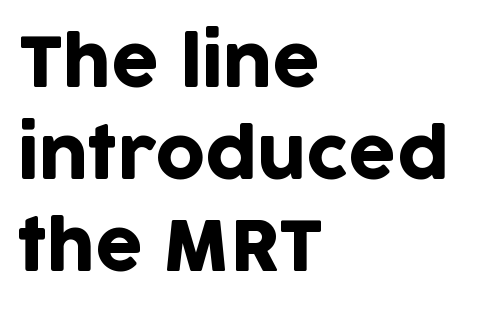
The image shows 68 px sans-serif type, upright; set left-aligned, normal line spacing (1.35x), normal letter spacing, not underlined; low stroke contrast and a large x-height.
